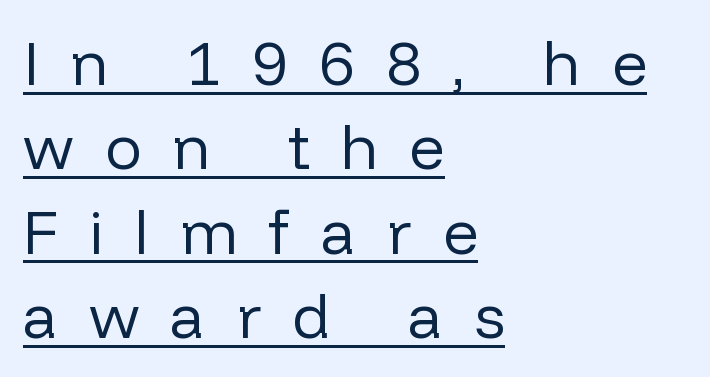
{"serif": "no", "italic": "no", "bold": "no", "weight": "regular", "width": "normal", "stroke_contrast": "low", "x_height": "medium", "monospaced": "no", "underline": "yes", "align": "left", "line_spacing": "normal", "line_spacing_ratio": 1.36, "letter_spacing": "wide", "letter_spacing_em": 0.5, "glyph_px": 62}
